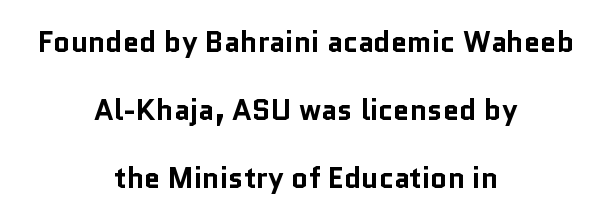
{"serif": "no", "italic": "no", "bold": "yes", "weight": "bold", "width": "normal", "stroke_contrast": "low", "x_height": "medium", "monospaced": "no", "underline": "no", "align": "center", "line_spacing": "loose", "line_spacing_ratio": 2.34, "letter_spacing": "normal", "letter_spacing_em": 0.0, "glyph_px": 29}
